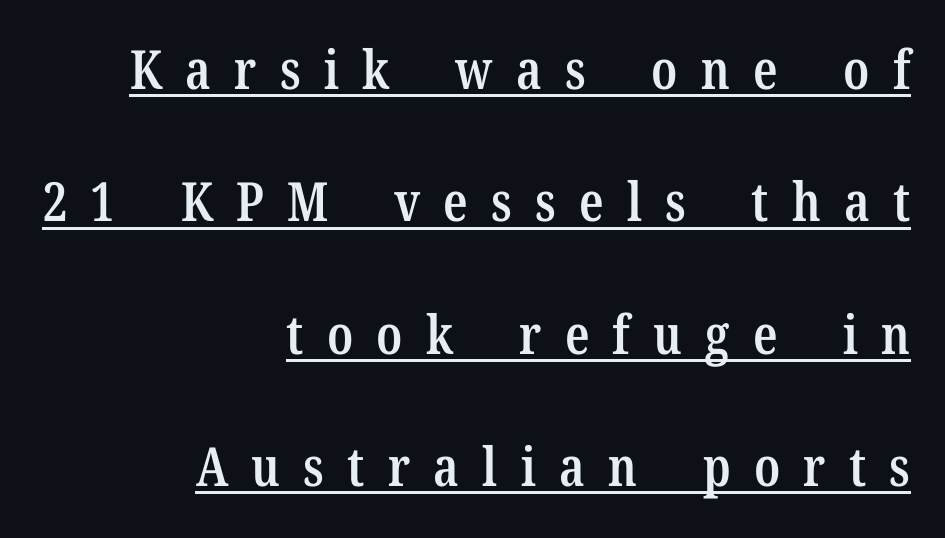
{"serif": "yes", "italic": "no", "bold": "semi", "weight": "semibold", "width": "condensed", "stroke_contrast": "low", "x_height": "medium", "monospaced": "no", "underline": "yes", "align": "right", "line_spacing": "loose", "line_spacing_ratio": 2.45, "letter_spacing": "wide", "letter_spacing_em": 0.43, "glyph_px": 54}
